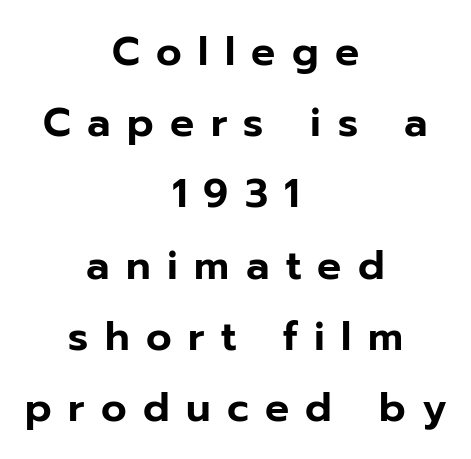
The image shows 40 px sans-serif type, upright; set centered, line spacing 1.78x, unusually wide letter spacing (+0.41 em), not underlined; low stroke contrast and a medium x-height.
